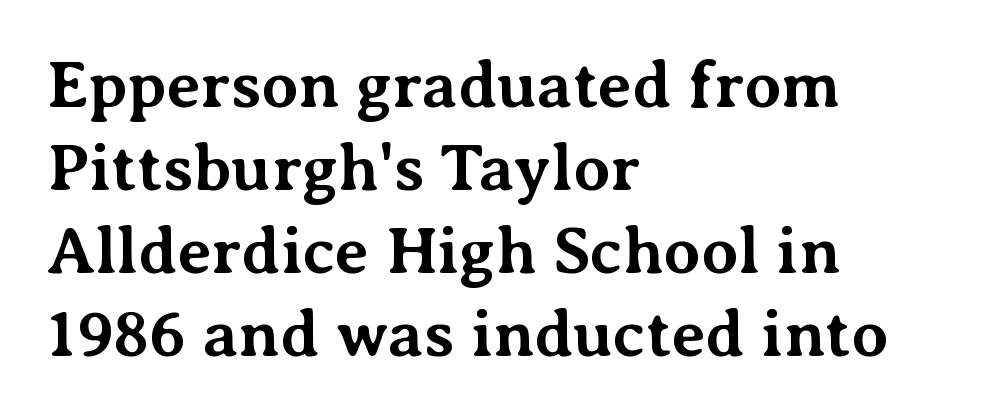
{"serif": "yes", "italic": "no", "bold": "yes", "weight": "bold", "width": "normal", "stroke_contrast": "medium", "x_height": "medium", "monospaced": "no", "underline": "no", "align": "left", "line_spacing": "normal", "line_spacing_ratio": 1.26, "letter_spacing": "normal", "letter_spacing_em": 0.0, "glyph_px": 66}
